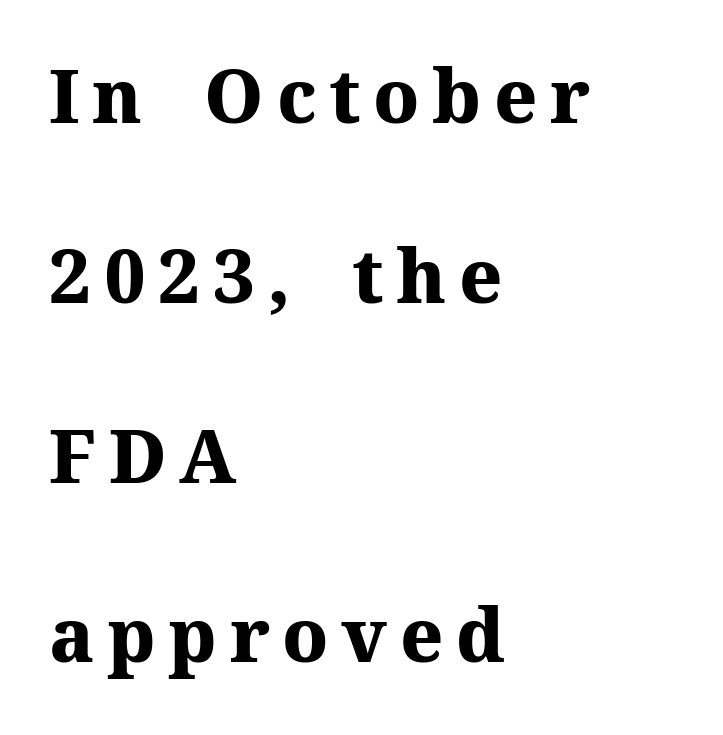
{"serif": "yes", "italic": "no", "bold": "yes", "weight": "heavy", "width": "normal", "stroke_contrast": "medium", "x_height": "medium", "monospaced": "no", "underline": "no", "align": "left", "line_spacing": "loose", "line_spacing_ratio": 2.43, "glyph_px": 74}
